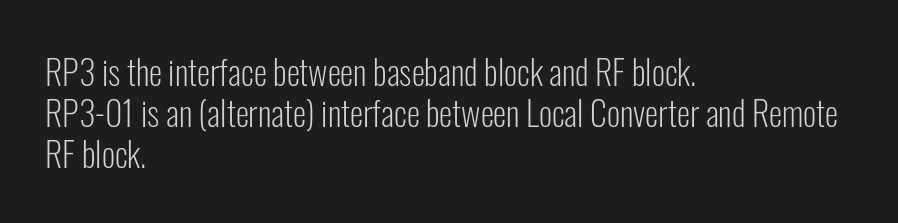
You can tell it's not italic because the verticals are truly vertical. The passage shown has conventional tracking throughout. Stroke thickness stays within the range of a standard reading face or lighter. Check where the strokes stop: nothing finishes them off — pure sans.
